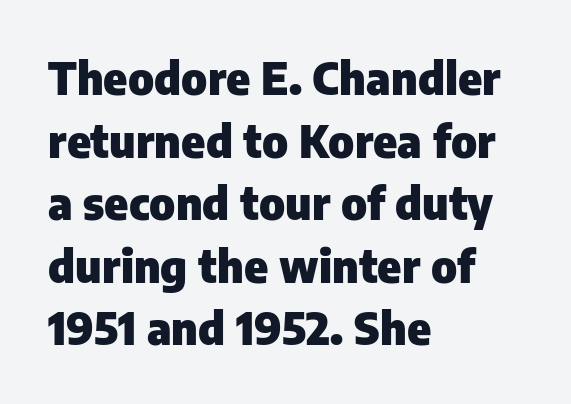
{"serif": "no", "italic": "no", "bold": "yes", "weight": "heavy", "width": "normal", "stroke_contrast": "low", "x_height": "medium", "monospaced": "no", "underline": "no", "align": "left", "line_spacing": "normal", "line_spacing_ratio": 1.39, "letter_spacing": "normal", "letter_spacing_em": 0.0, "glyph_px": 45}
